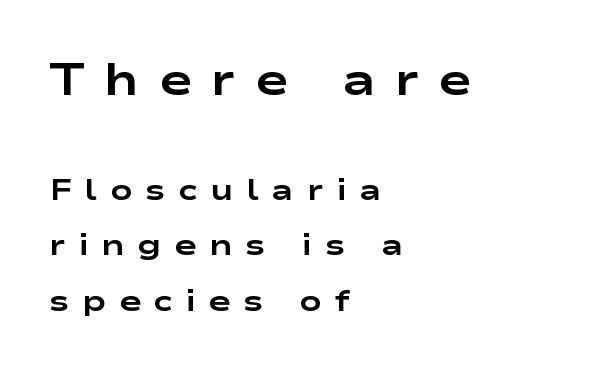
The image shows 45 px bold, wide sans-serif type, upright; set left-aligned, line spacing 1.86x, unusually wide letter spacing (+0.42 em), not underlined; the first (top) block is 1.5x larger; low stroke contrast and a medium x-height.
